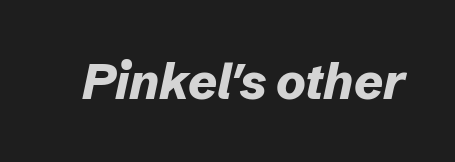
{"italic": "yes", "lean": "right", "slant_degrees": 12, "bold": "yes", "weight": "bold", "width": "normal", "stroke_contrast": "low", "x_height": "medium", "monospaced": "no", "underline": "no", "letter_spacing": "normal", "letter_spacing_em": 0.0, "glyph_px": 50}
